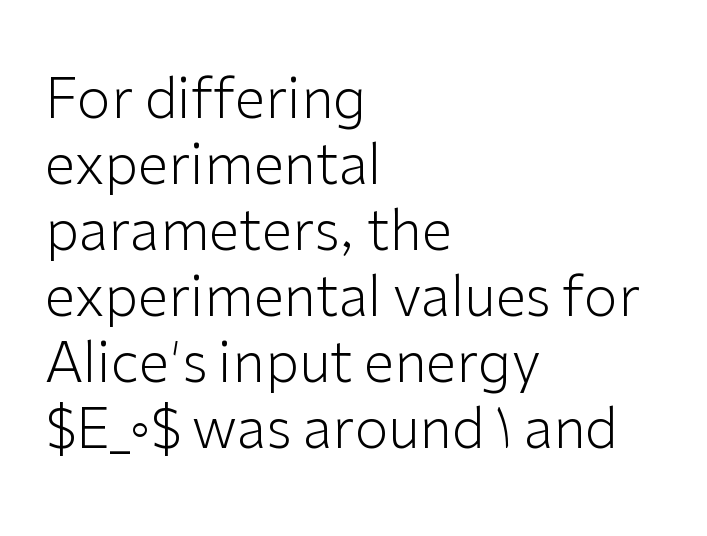
{"serif": "no", "italic": "no", "bold": "no", "weight": "light", "width": "normal", "stroke_contrast": "low", "x_height": "medium", "monospaced": "no", "underline": "no", "align": "left", "line_spacing_ratio": 1.2, "letter_spacing": "normal", "letter_spacing_em": 0.0, "glyph_px": 55}
